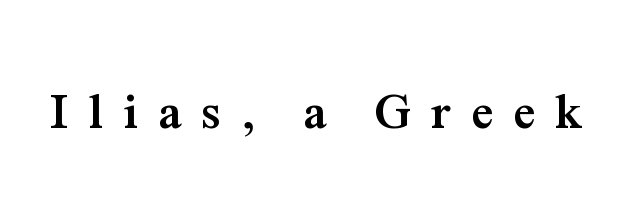
The image shows 49 px semibold serif type, upright; set unusually wide letter spacing (+0.41 em), not underlined; medium stroke contrast and a medium x-height.
